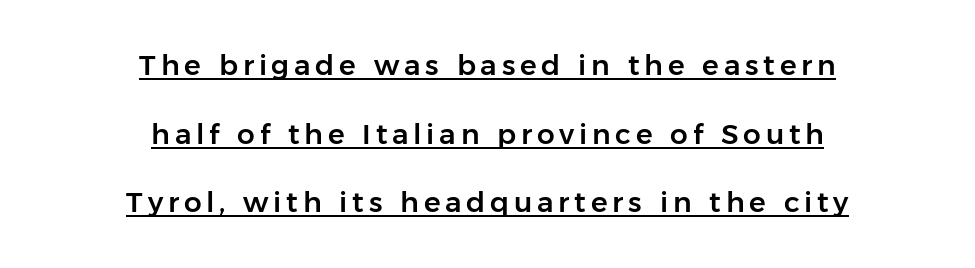
{"serif": "no", "italic": "no", "width": "normal", "stroke_contrast": "low", "x_height": "medium", "monospaced": "no", "underline": "yes", "align": "center", "line_spacing": "loose", "line_spacing_ratio": 2.45, "glyph_px": 28}
